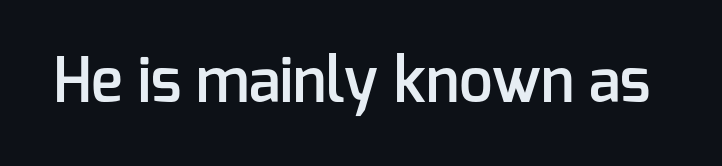
Q: Is the text bold? A: Semi-bold.
Q: Is the text italic (slanted)? A: No, it is upright.
Q: Is the typeface a serif or a sans-serif typeface? A: Sans-serif.
Q: Is the text underlined? A: No.
Q: Is the spacing between letters normal or unusually wide? A: Normal.
Q: Width (condensed, normal, or wide)? A: Normal.
Q: Stroke contrast? A: Low.
Q: x-height? A: Medium.
Q: Monospaced? A: No.
